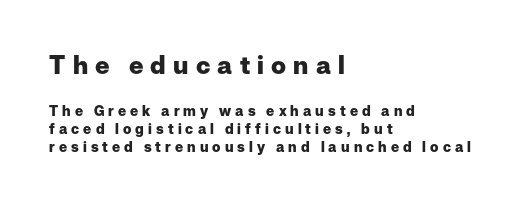
{"italic": "no", "bold": "yes", "underline": "no", "align": "left", "line_spacing": "normal", "line_spacing_ratio": 1.31, "letter_spacing": "wide", "letter_spacing_em": 0.29, "larger_block": "first", "size_ratio": 1.79, "glyph_px": 25}
